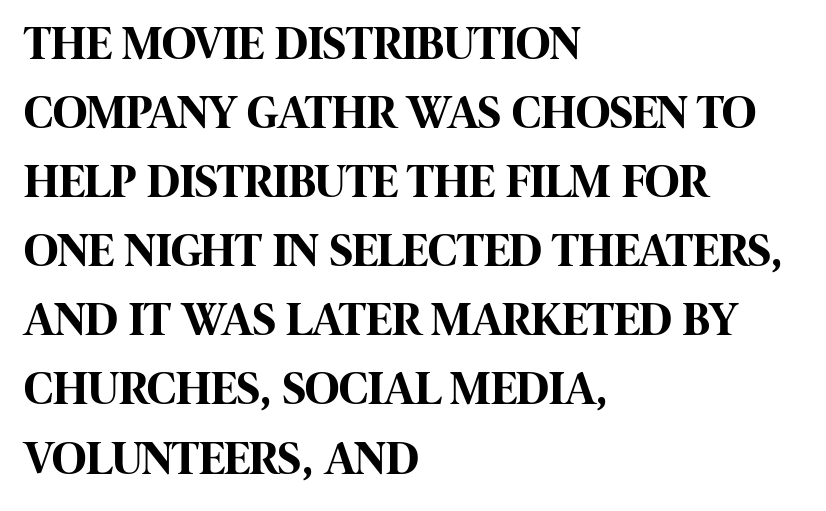
{"serif": "no", "italic": "no", "bold": "yes", "weight": "bold", "width": "condensed", "stroke_contrast": "high", "x_height": "large", "monospaced": "no", "underline": "no", "align": "left", "line_spacing": "normal", "line_spacing_ratio": 1.47, "letter_spacing": "normal", "letter_spacing_em": 0.0, "glyph_px": 47}
